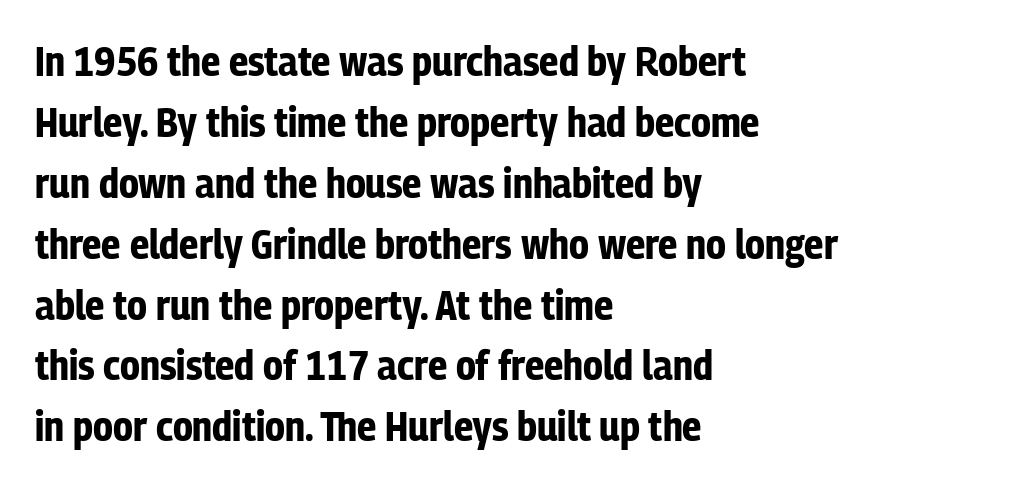
{"serif": "no", "italic": "no", "bold": "yes", "weight": "bold", "width": "condensed", "stroke_contrast": "low", "x_height": "medium", "monospaced": "no", "underline": "no", "align": "left", "line_spacing": "normal", "line_spacing_ratio": 1.45, "letter_spacing": "normal", "letter_spacing_em": 0.0, "glyph_px": 42}
